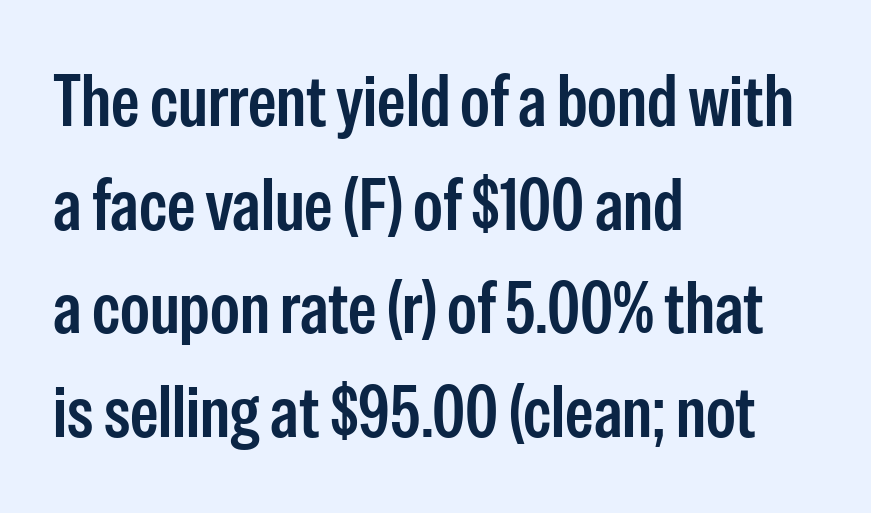
{"serif": "no", "italic": "no", "bold": "semi", "weight": "semibold", "width": "condensed", "stroke_contrast": "low", "x_height": "medium", "monospaced": "no", "underline": "no", "align": "left", "line_spacing": "normal", "line_spacing_ratio": 1.44, "letter_spacing": "normal", "letter_spacing_em": 0.0, "glyph_px": 72}
